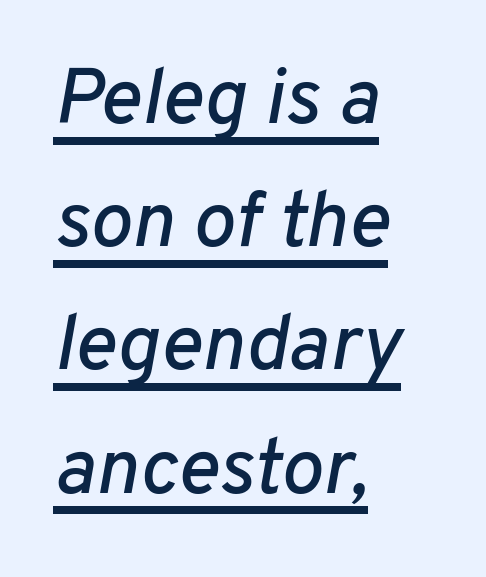
{"italic": "yes", "lean": "right", "slant_degrees": 10, "width": "normal", "stroke_contrast": "low", "x_height": "medium", "monospaced": "no", "underline": "yes", "align": "left", "line_spacing": "normal", "line_spacing_ratio": 1.56, "letter_spacing": "normal", "letter_spacing_em": 0.0, "glyph_px": 79}
